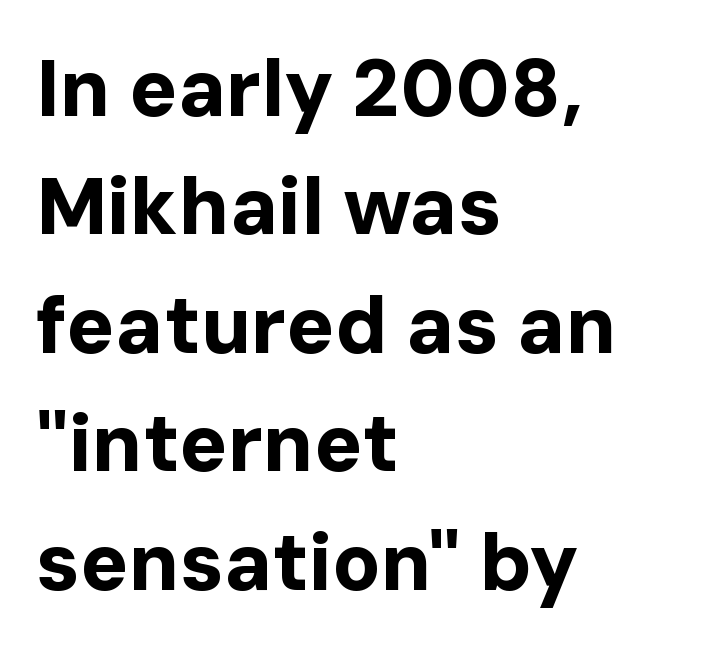
Q: Is the text bold? A: Yes.
Q: Is the text italic (slanted)? A: No, it is upright.
Q: Is the typeface a serif or a sans-serif typeface? A: Sans-serif.
Q: Is the text underlined? A: No.
Q: How is the paragraph aligned? A: Left-aligned.
Q: Is the spacing between letters normal or unusually wide? A: Normal.
Q: Is the spacing between lines tight, normal or loose? A: Normal.
Q: Width (condensed, normal, or wide)? A: Normal.
Q: Stroke contrast? A: Low.
Q: x-height? A: Medium.
Q: Monospaced? A: No.
